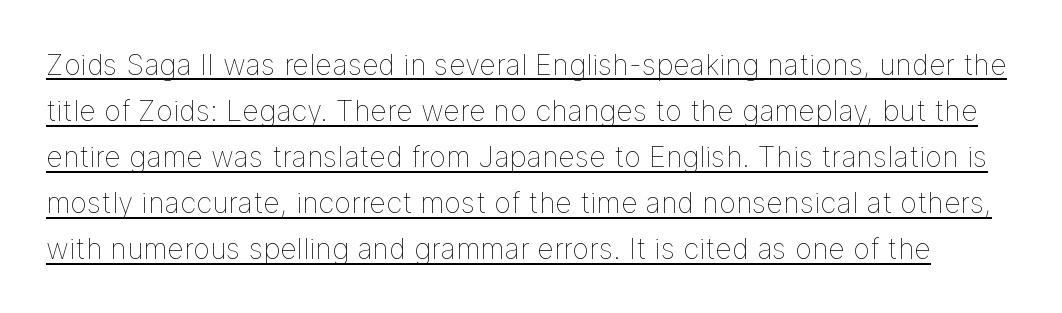
Q: Is the text bold? A: No.
Q: Is the text italic (slanted)? A: No, it is upright.
Q: Is the text underlined? A: Yes.
Q: Is the spacing between letters normal or unusually wide? A: Normal.
Q: Is the spacing between lines tight, normal or loose? A: Normal.
Q: Width (condensed, normal, or wide)? A: Normal.
Q: Stroke contrast? A: Low.
Q: x-height? A: Medium.
Q: Monospaced? A: No.
